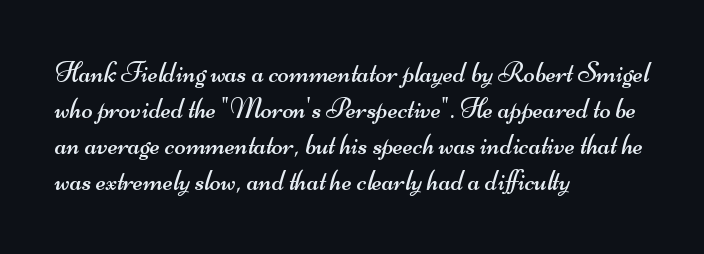
The image shows 29 px regular-weight, wide sans-serif type; set left-aligned, line spacing 1.24x, normal letter spacing, not underlined; medium stroke contrast and a small x-height.
